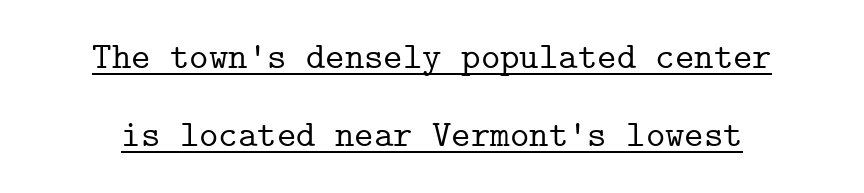
The image shows 37 px serif type, upright, monospaced; set loose line spacing (2.11x), normal letter spacing, underlined; low stroke contrast and a medium x-height.
